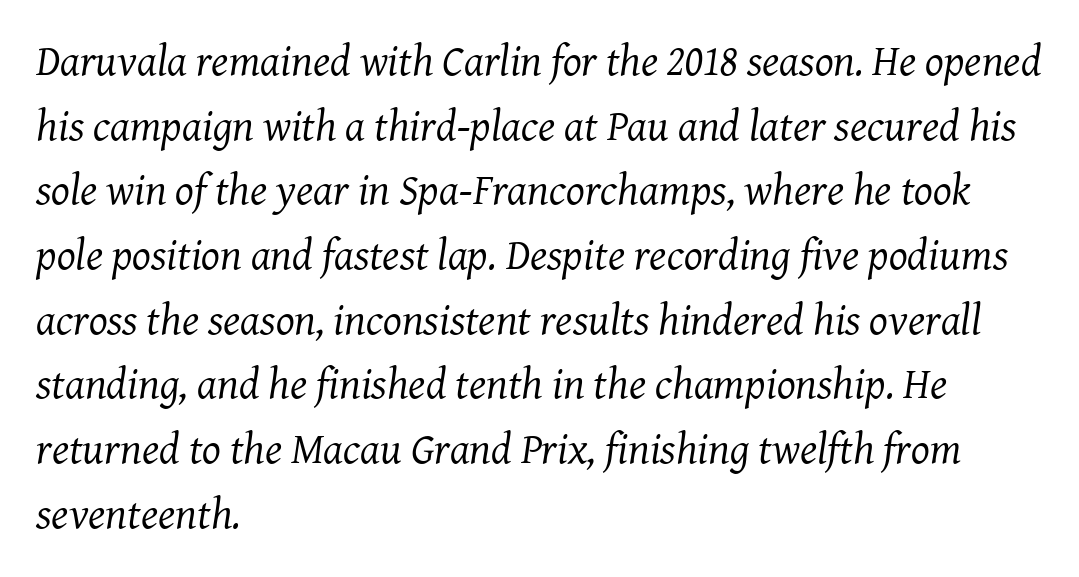
Which margin do the lines hug? The left one — the right edge is uneven. Serif or sans? Serif — the stroke terminals have little feet. Think of a printed novel: that variable character pitch is what you see here. Is the letter spacing exaggerated? No — it looks like the ordinary default. The glyphs are unaccompanied by any horizontal stroke below them. Caption: face not bold, strokes unweighted.
